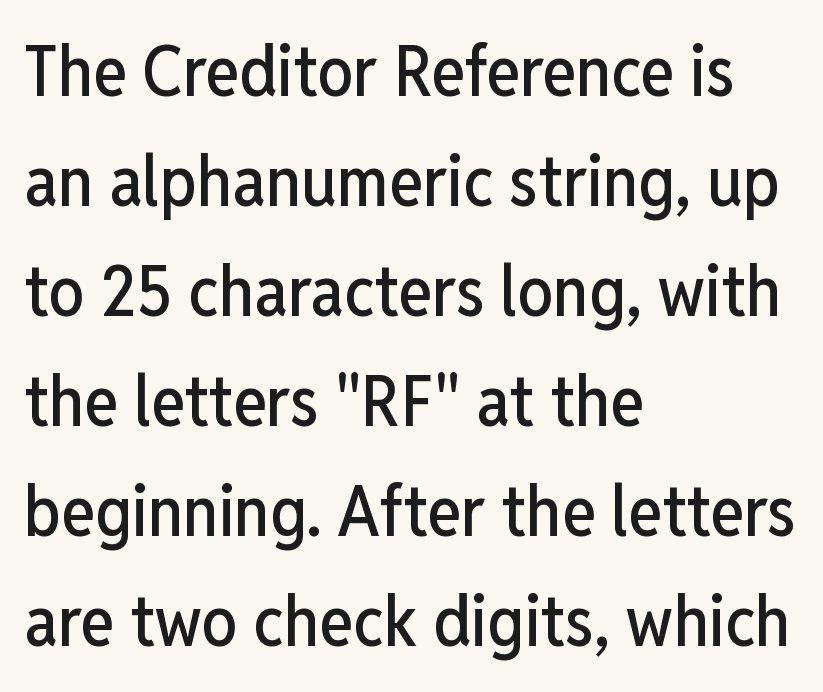
Q: Is the text italic (slanted)? A: No, it is upright.
Q: Is the typeface a serif or a sans-serif typeface? A: Sans-serif.
Q: Is the text underlined? A: No.
Q: How is the paragraph aligned? A: Left-aligned.
Q: Is the spacing between letters normal or unusually wide? A: Normal.
Q: Is the spacing between lines tight, normal or loose? A: Normal.
Q: Width (condensed, normal, or wide)? A: Condensed.
Q: Stroke contrast? A: Low.
Q: x-height? A: Medium.
Q: Monospaced? A: No.
